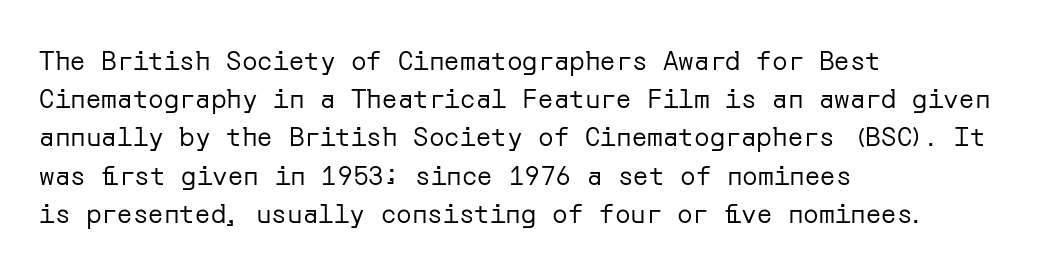
The image shows 26 px text type, upright; set left-aligned, normal line spacing (1.47x), normal letter spacing, not underlined.
